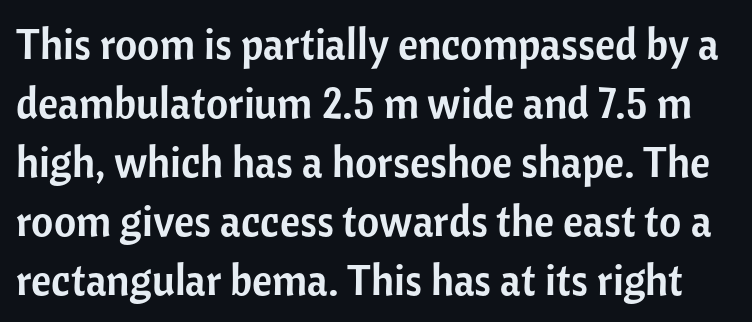
The image shows 43 px sans-serif type, upright; set normal line spacing (1.37x), normal letter spacing, not underlined; low stroke contrast and a medium x-height.
